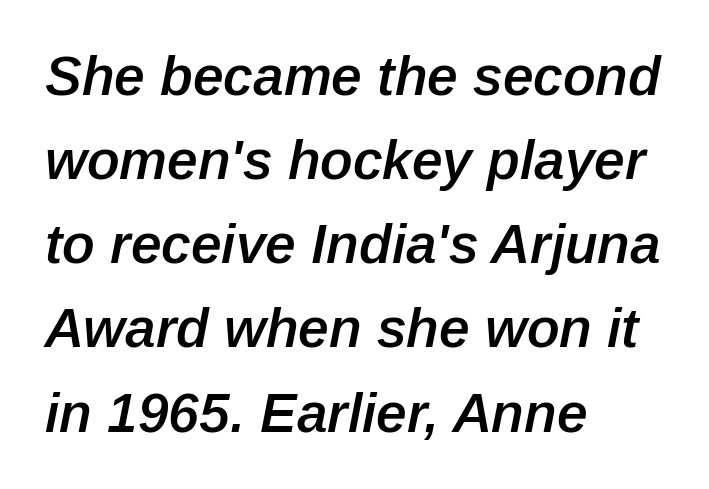
The image shows 55 px semibold type, italic (leaning right); set left-aligned, normal line spacing (1.53x), normal letter spacing, not underlined; low stroke contrast and a medium x-height.
